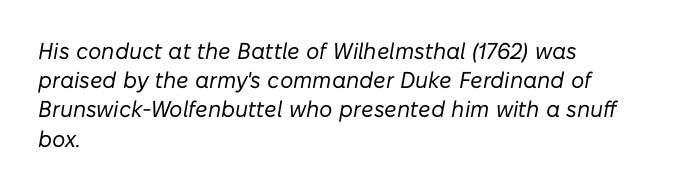
{"italic": "yes", "lean": "right", "slant_degrees": 10, "bold": "no", "underline": "no", "align": "left", "line_spacing": "normal", "line_spacing_ratio": 1.27, "letter_spacing": "normal", "letter_spacing_em": 0.0, "glyph_px": 23}
